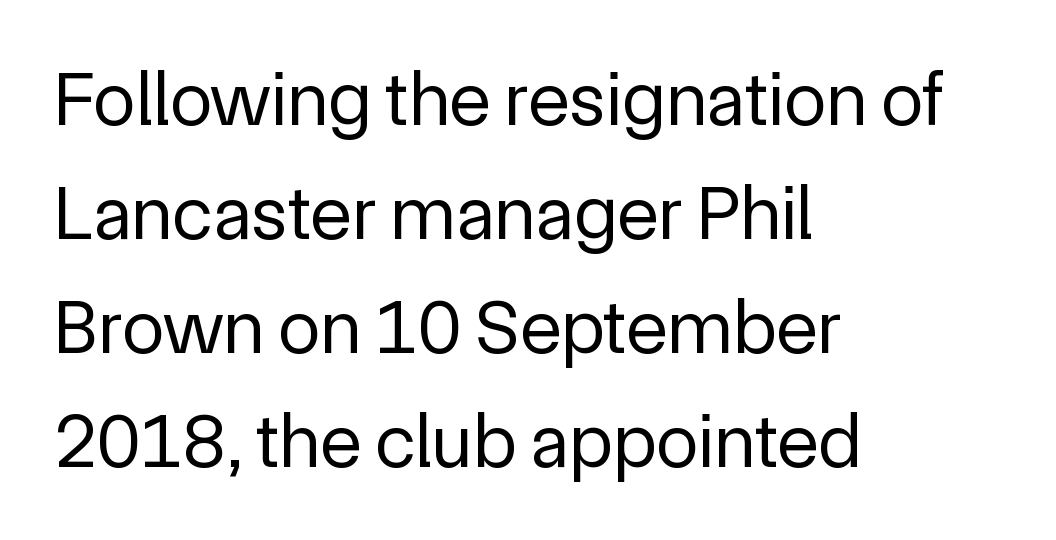
The image shows 77 px regular-weight sans-serif type, upright; set left-aligned, normal line spacing (1.48x), normal letter spacing, not underlined; a medium x-height.
